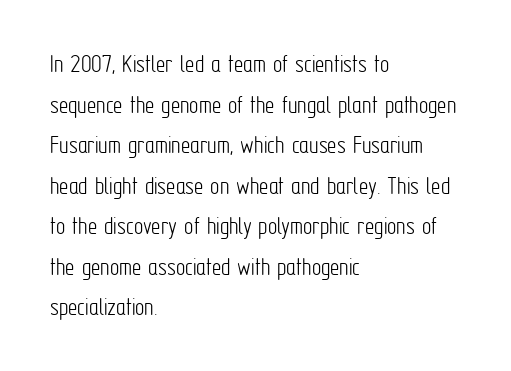
The image shows 26 px text type, upright; set left-aligned, normal line spacing (1.56x), normal letter spacing, not underlined.
